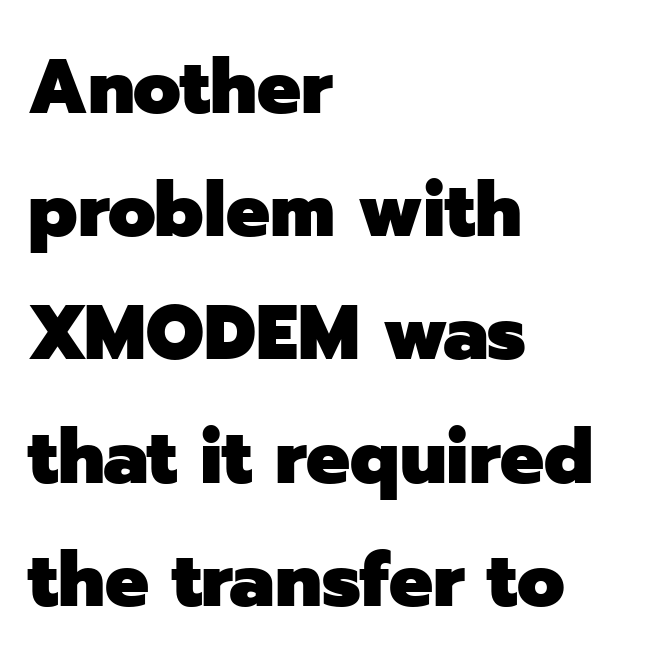
Q: Is the text bold? A: Yes.
Q: Is the text italic (slanted)? A: No, it is upright.
Q: Is the typeface a serif or a sans-serif typeface? A: Sans-serif.
Q: Is the text underlined? A: No.
Q: How is the paragraph aligned? A: Left-aligned.
Q: Is the spacing between letters normal or unusually wide? A: Normal.
Q: Is the spacing between lines tight, normal or loose? A: Normal.
Q: Width (condensed, normal, or wide)? A: Normal.
Q: Stroke contrast? A: Low.
Q: x-height? A: Medium.
Q: Monospaced? A: No.
